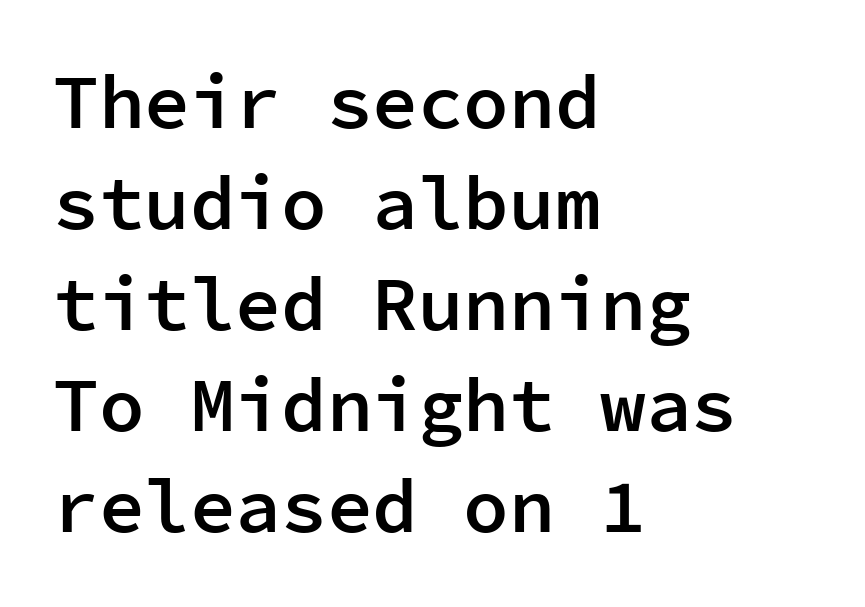
{"serif": "no", "italic": "no", "bold": "semi", "weight": "semibold", "width": "normal", "stroke_contrast": "low", "x_height": "medium", "monospaced": "yes", "underline": "no", "align": "left", "line_spacing": "normal", "line_spacing_ratio": 1.33, "letter_spacing": "normal", "letter_spacing_em": 0.0, "glyph_px": 76}
